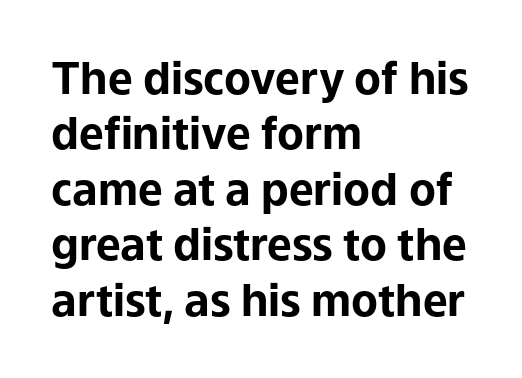
{"serif": "no", "italic": "no", "bold": "yes", "weight": "bold", "width": "normal", "stroke_contrast": "low", "x_height": "medium", "monospaced": "no", "underline": "no", "align": "left", "line_spacing": "normal", "line_spacing_ratio": 1.26, "letter_spacing": "normal", "letter_spacing_em": 0.0, "glyph_px": 44}
